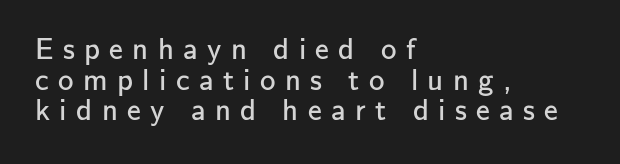
Short note: letters widely spaced. Casual observation: everything's shoved over to the left. No extra ink here — the face is not bold. The face used here is a sans, in the tradition of grotesques and geometrics.
